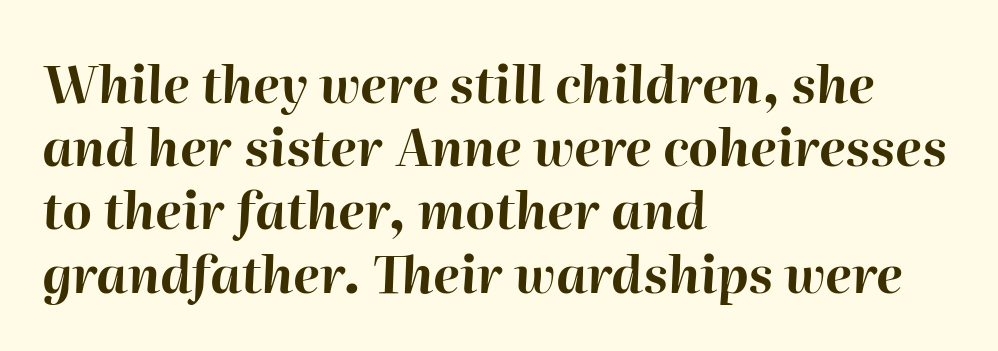
{"italic": "yes", "lean": "right", "slant_degrees": 2, "bold": "yes", "weight": "bold", "width": "normal", "stroke_contrast": "high", "x_height": "medium", "monospaced": "no", "underline": "no", "align": "left", "line_spacing_ratio": 1.24, "letter_spacing": "normal", "letter_spacing_em": 0.0, "glyph_px": 51}
